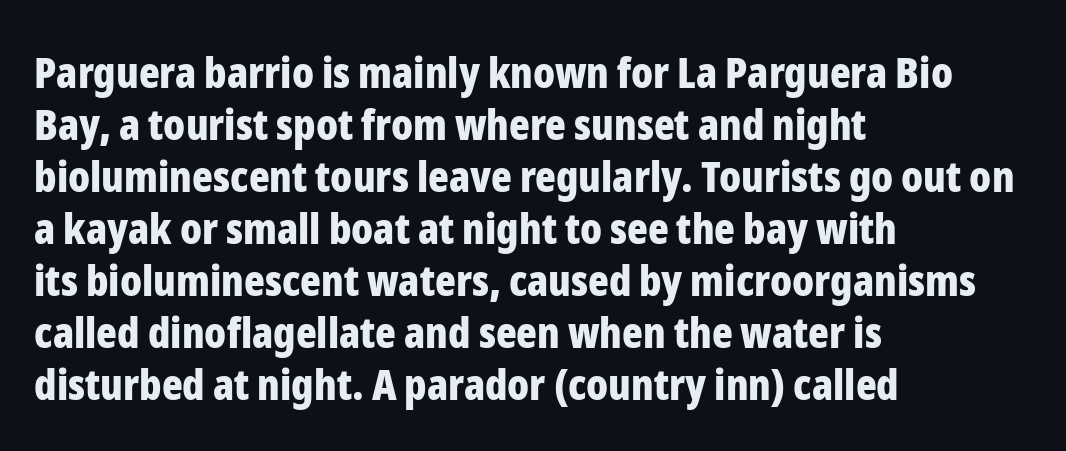
Decoration check: the copy has no underline. This is roman type, the default non-slanted kind. Which margin do the lines hug? The left one — the right edge is uneven. The font is running at its bold setting. Is this a fixed-width face? No — the glyphs have proportional, varying widths.
